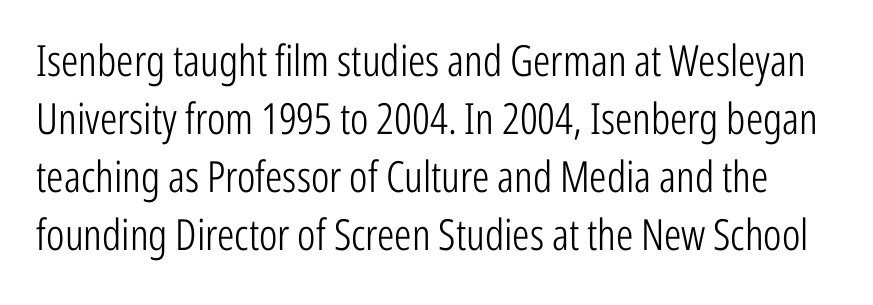
{"serif": "no", "italic": "no", "bold": "no", "weight": "light", "width": "condensed", "stroke_contrast": "low", "x_height": "medium", "monospaced": "no", "underline": "no", "line_spacing": "normal", "line_spacing_ratio": 1.35, "letter_spacing": "normal", "letter_spacing_em": 0.0, "glyph_px": 43}
